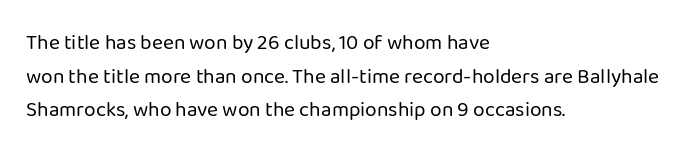
{"italic": "no", "bold": "no", "underline": "no", "align": "left", "line_spacing": "normal", "line_spacing_ratio": 1.6, "letter_spacing": "normal", "letter_spacing_em": 0.0, "glyph_px": 21}
